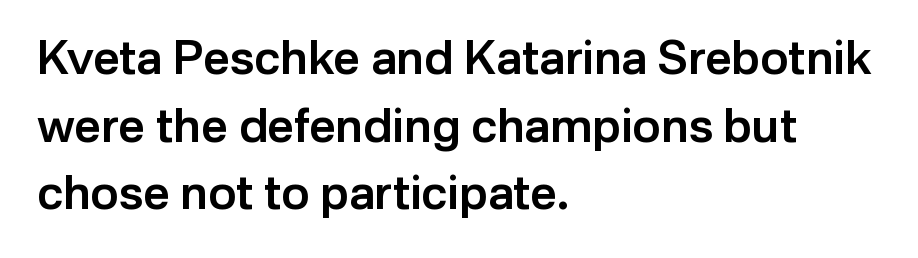
{"serif": "no", "italic": "no", "bold": "semi", "weight": "semibold", "width": "normal", "stroke_contrast": "low", "x_height": "medium", "monospaced": "no", "underline": "no", "align": "left", "line_spacing": "normal", "line_spacing_ratio": 1.44, "letter_spacing": "normal", "letter_spacing_em": 0.0, "glyph_px": 47}
